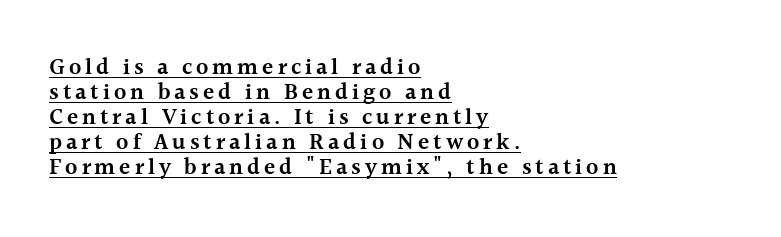
Q: Is the text bold? A: Semi-bold.
Q: Is the text italic (slanted)? A: No, it is upright.
Q: Is the text underlined? A: Yes.
Q: How is the paragraph aligned? A: Left-aligned.
Q: Is the spacing between lines tight, normal or loose? A: Tight.
